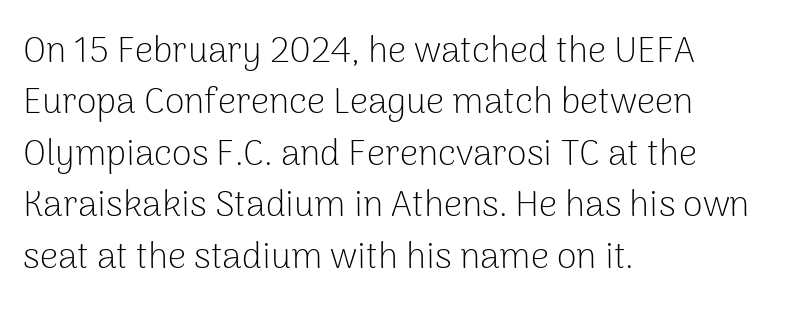
{"serif": "no", "italic": "no", "bold": "no", "weight": "light", "width": "normal", "stroke_contrast": "low", "x_height": "medium", "monospaced": "no", "underline": "no", "align": "left", "line_spacing": "normal", "line_spacing_ratio": 1.43, "letter_spacing": "normal", "letter_spacing_em": 0.0, "glyph_px": 36}
